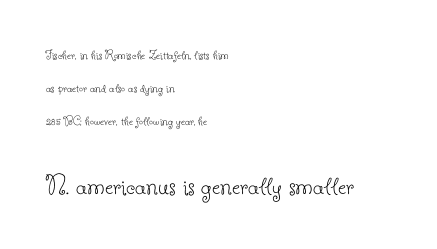
The passage shown is typeset with a serif family. Is there much room between lines? Yes — plenty of vertical air separates them. Ink coverage per letter is moderate at most. You get the small type first, then a jump to larger type. The lines are quadded left. Tall strokes in this sample are plumb rather than angled.
